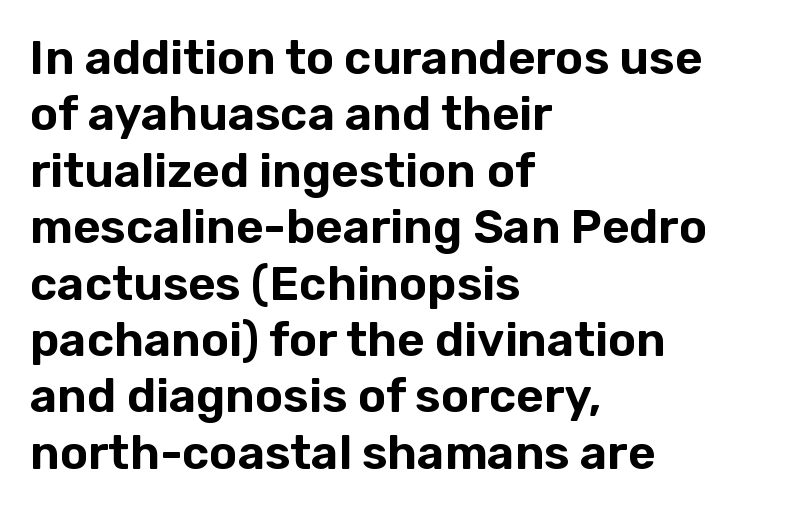
Short and long lines alike share a common starting point at left. Varying glyph widths throughout — classic text-font behaviour. Just letters on the line, the space beneath them empty. No feet cap the strokes, marking this as sans-serif type.
